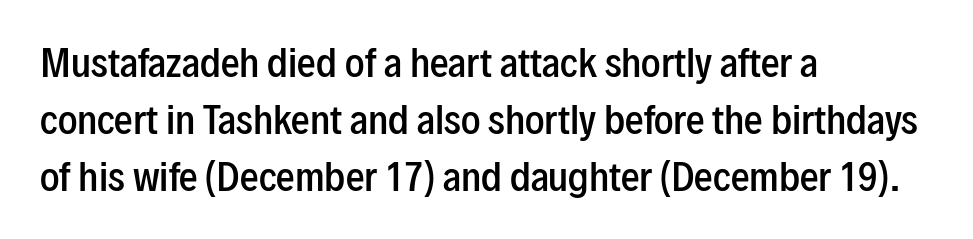
Tracking here is standard; glyphs follow each other at the usual distance. Emphasis by weight is partial: semibold. A classic flush-left, rag-right setting is used for this passage. Looks like regular typesetting: each glyph gets only the width it needs.
